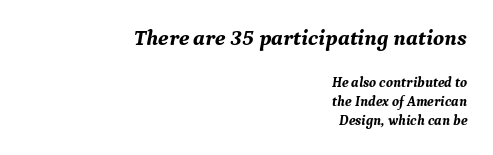
Between these two stacked blocks, the higher one wins on size. The lines are quadded right. Bare-footed words on every line. Inter-character spacing is left at the font's built-in metrics.
